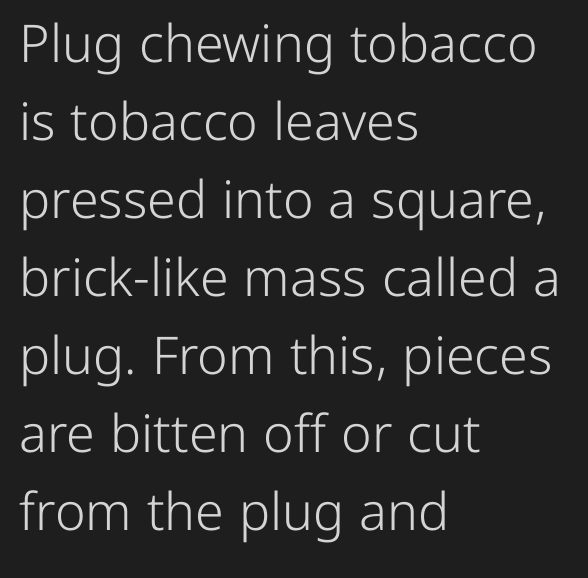
These glyphs show unthickened strokes, regular width or finer. This sample uses an upright cut, with every glyph sitting square on the baseline. Here the glyphs are tracked normally, forming tight word shapes. Do the characters align in a grid? No, the font is proportional. No feet cap the strokes, marking this as sans-serif type.
